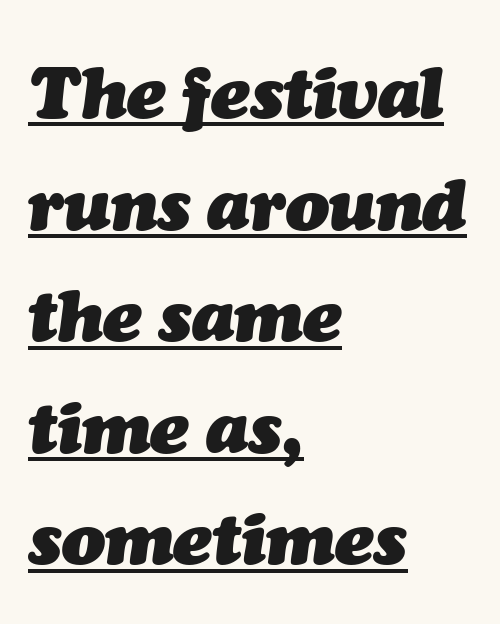
{"italic": "yes", "lean": "right", "slant_degrees": 7, "bold": "yes", "weight": "heavy", "width": "normal", "stroke_contrast": "medium", "x_height": "medium", "monospaced": "no", "underline": "yes", "align": "left", "line_spacing": "normal", "line_spacing_ratio": 1.55, "letter_spacing": "normal", "letter_spacing_em": 0.0, "glyph_px": 72}
